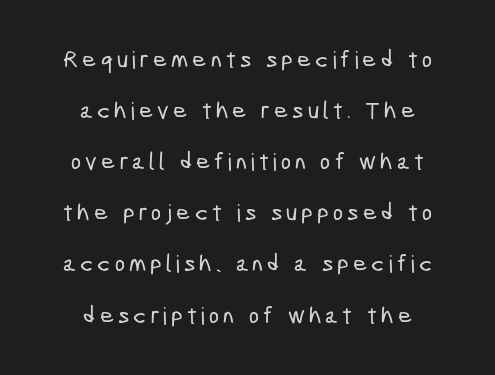
Q: Is the text underlined? A: No.
Q: How is the paragraph aligned? A: Centered.
Q: Is the spacing between lines tight, normal or loose? A: Loose.
